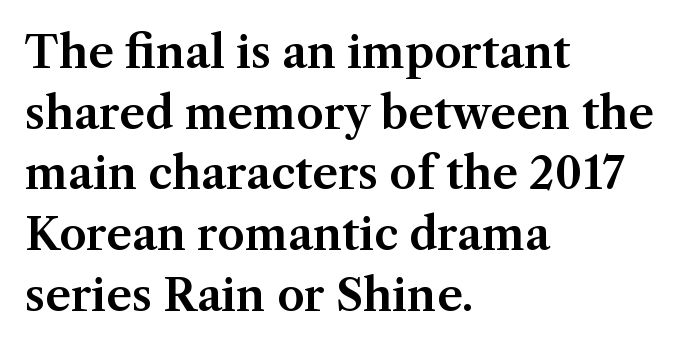
{"serif": "yes", "italic": "no", "width": "normal", "stroke_contrast": "medium", "x_height": "medium", "monospaced": "no", "underline": "no", "align": "left", "line_spacing": "normal", "line_spacing_ratio": 1.38, "letter_spacing": "normal", "letter_spacing_em": 0.0, "glyph_px": 44}
